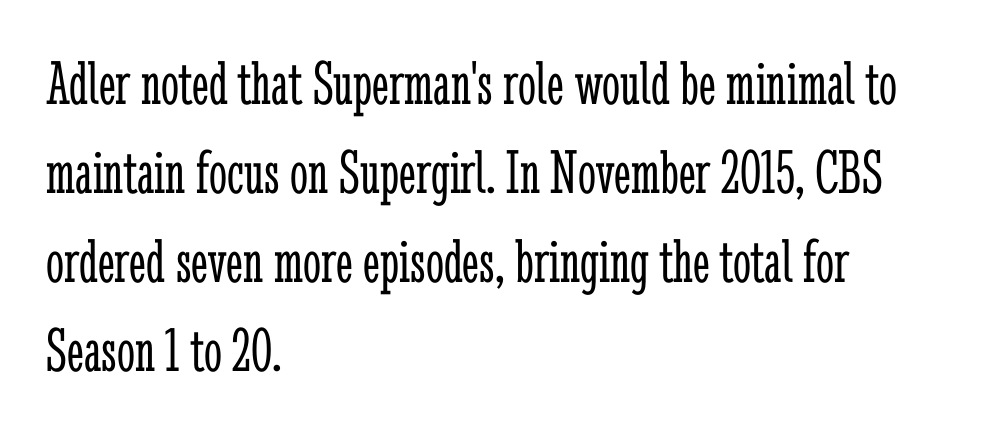
The image shows 64 px light, condensed serif type, upright; set left-aligned, normal line spacing (1.39x), normal letter spacing, not underlined; low stroke contrast and a medium x-height.
